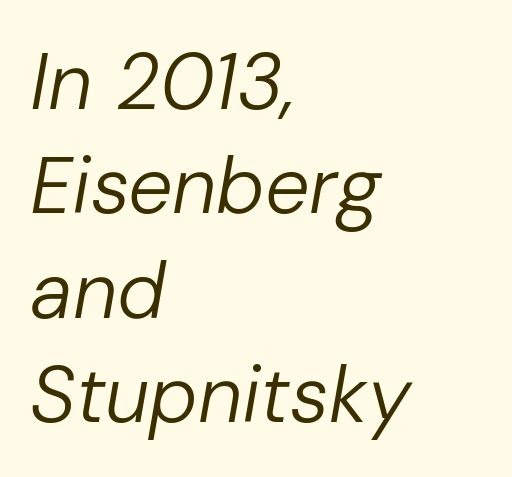
The image shows 79 px regular-weight type, italic (leaning right); set left-aligned, normal line spacing (1.32x), normal letter spacing, not underlined; low stroke contrast and a medium x-height.
